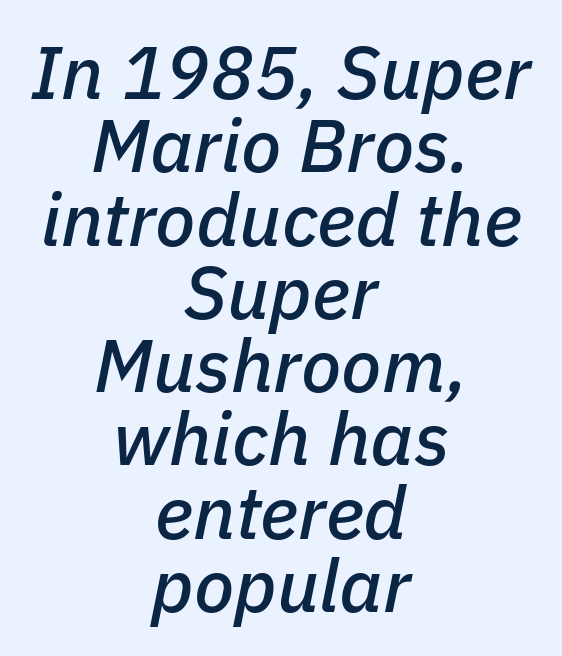
The image shows 74 px text type, italic (leaning right); set centered, tight line spacing (0.99x), normal letter spacing, not underlined; low stroke contrast and a medium x-height.
